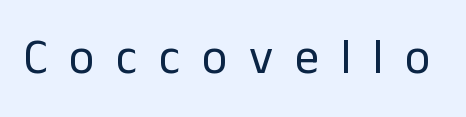
Q: Is the text bold? A: No.
Q: Is the text italic (slanted)? A: No, it is upright.
Q: Is the typeface a serif or a sans-serif typeface? A: Sans-serif.
Q: Is the text underlined? A: No.
Q: Is the spacing between letters normal or unusually wide? A: Unusually wide.
Q: Width (condensed, normal, or wide)? A: Normal.
Q: Stroke contrast? A: Low.
Q: x-height? A: Medium.
Q: Monospaced? A: No.
